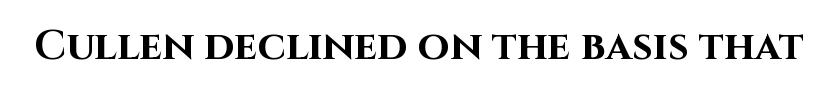
{"serif": "no", "italic": "no", "bold": "yes", "weight": "bold", "width": "normal", "stroke_contrast": "high", "x_height": "large", "monospaced": "no", "underline": "no", "letter_spacing": "normal", "letter_spacing_em": 0.0, "glyph_px": 41}
